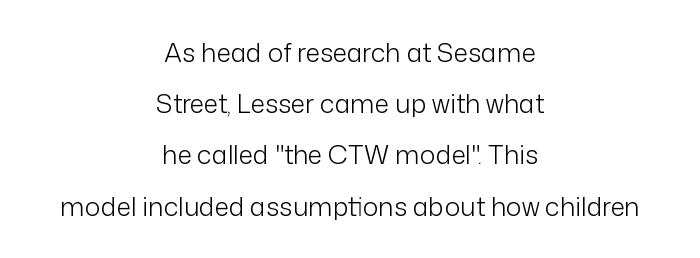
Each line is balanced around a shared central axis. The area under the type is left untouched. No italicization has been applied; the sample stays upright. The vertical gap from one line to the next is large.
